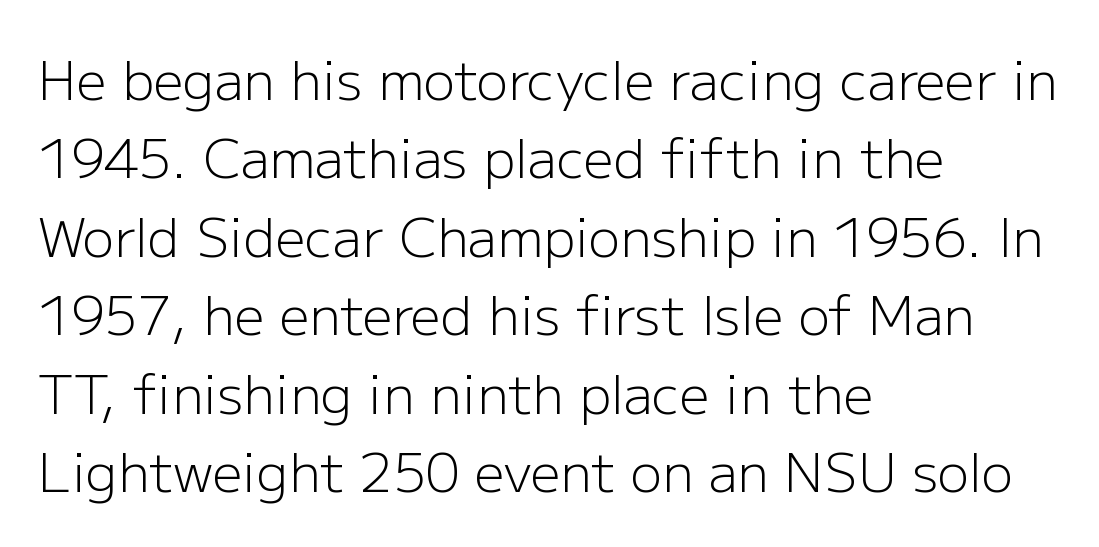
Q: Is the text bold? A: No.
Q: Is the text italic (slanted)? A: No, it is upright.
Q: Is the typeface a serif or a sans-serif typeface? A: Sans-serif.
Q: Is the text underlined? A: No.
Q: How is the paragraph aligned? A: Left-aligned.
Q: Is the spacing between letters normal or unusually wide? A: Normal.
Q: Is the spacing between lines tight, normal or loose? A: Normal.
Q: Width (condensed, normal, or wide)? A: Normal.
Q: Stroke contrast? A: Low.
Q: x-height? A: Medium.
Q: Monospaced? A: No.
